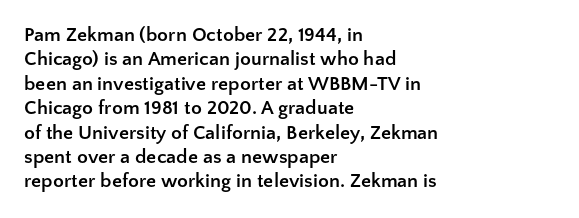
{"italic": "no", "bold": "yes", "underline": "no", "align": "left", "line_spacing_ratio": 1.22, "letter_spacing": "normal", "letter_spacing_em": 0.0, "glyph_px": 20}
